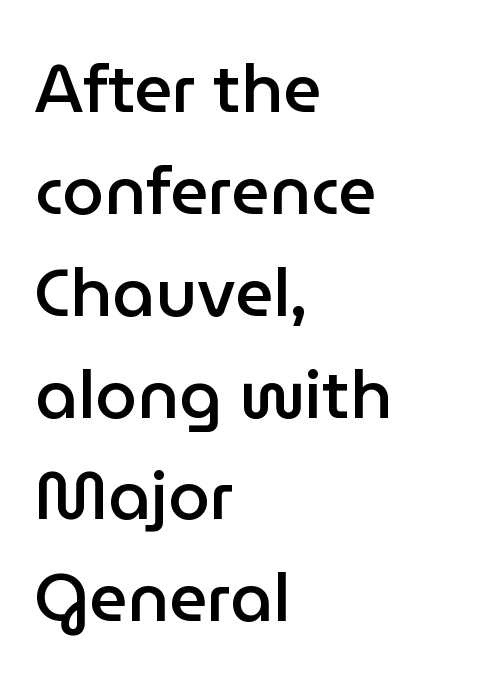
The image shows 67 px semibold sans-serif type, upright; set left-aligned, normal line spacing (1.52x), normal letter spacing, not underlined; low stroke contrast and a medium x-height.
